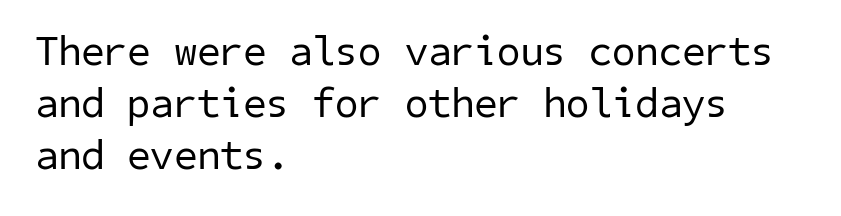
Descenders are the only things crossing below the line. Nope, no serifs anywhere on these letters. Every row of glyphs begins at an identical x-position on the left. The letters look calm and open, with moderate or lighter stems.
